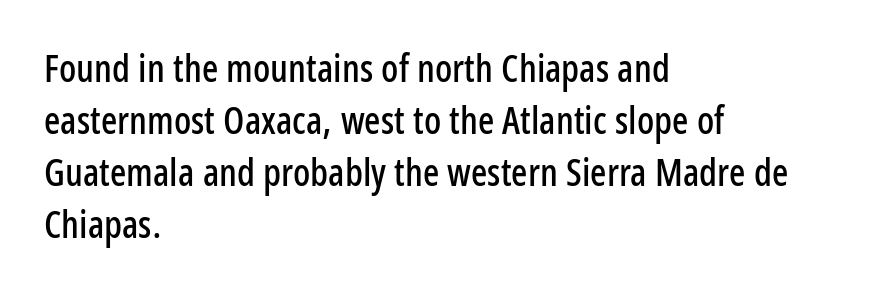
The image shows 38 px condensed sans-serif type, upright; set left-aligned, normal line spacing (1.37x), normal letter spacing, not underlined; low stroke contrast and a medium x-height.
